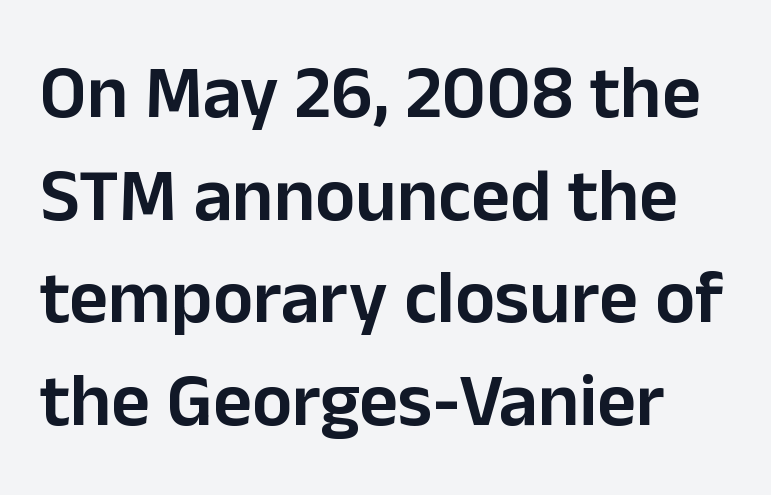
{"serif": "no", "italic": "no", "bold": "semi", "weight": "semibold", "width": "normal", "stroke_contrast": "low", "x_height": "medium", "monospaced": "no", "underline": "no", "line_spacing": "normal", "line_spacing_ratio": 1.37, "letter_spacing": "normal", "letter_spacing_em": 0.0, "glyph_px": 75}
